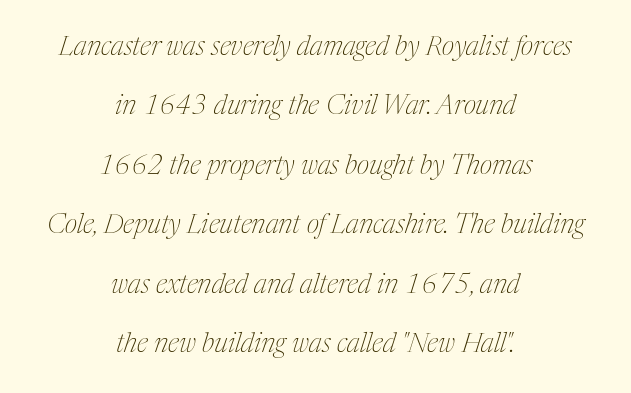
The image shows 27 px text type, italic (leaning right); set centered, loose line spacing (2.2x), normal letter spacing, not underlined.
